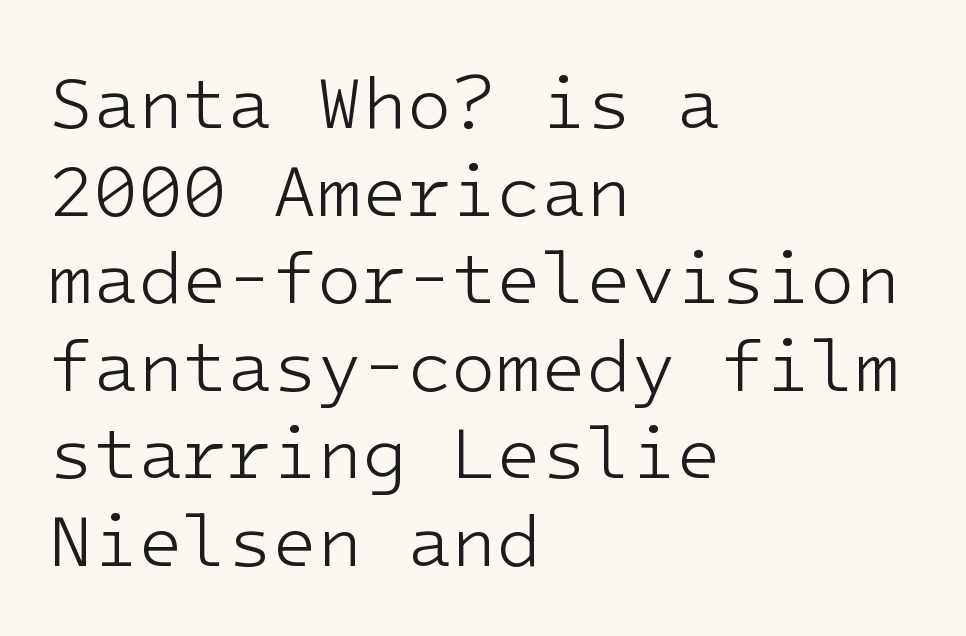
{"serif": "no", "italic": "no", "bold": "no", "weight": "light", "width": "normal", "stroke_contrast": "low", "x_height": "medium", "monospaced": "yes", "underline": "no", "align": "left", "line_spacing_ratio": 1.2, "letter_spacing": "normal", "letter_spacing_em": 0.0, "glyph_px": 73}
